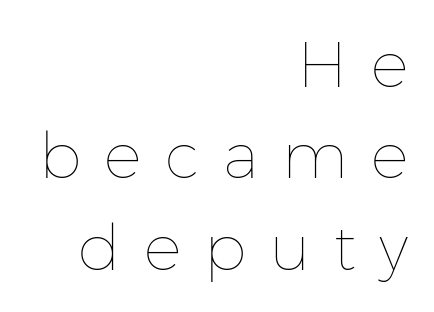
Glance below the letters and you will spot only blank space. This rendering uses right alignment, leaving the left contour irregular. Rows of type keep a routine distance in the vertical direction. The letters are spread apart with noticeably loose tracking.
